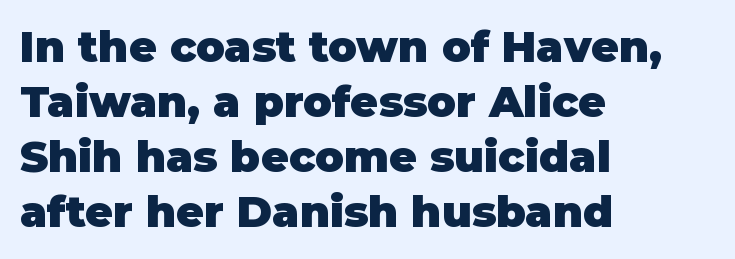
Think of a printed novel: that variable character pitch is what you see here. Beneath every word, the page is bare. Font category for this specimen: sans-serif. Each word holds together tightly as a unit, with standard inter-letter gaps. The glyphs have the mass of a bold cut.
